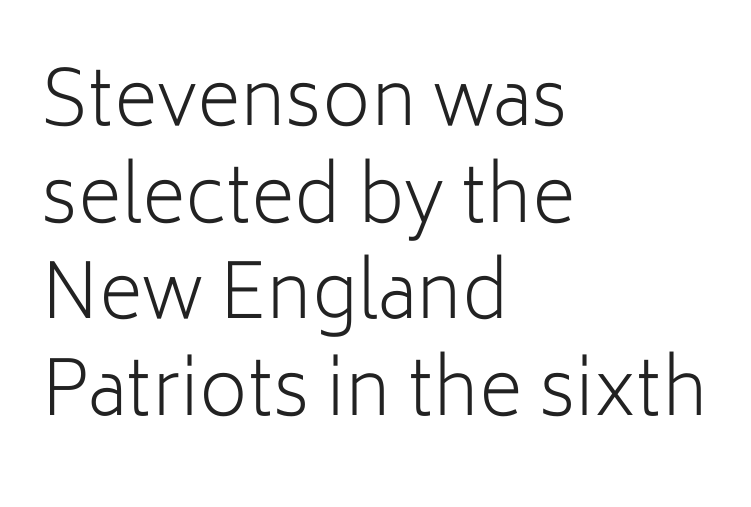
The image shows 75 px light sans-serif type, upright; set left-aligned, normal line spacing (1.29x), normal letter spacing, not underlined; low stroke contrast and a medium x-height.
